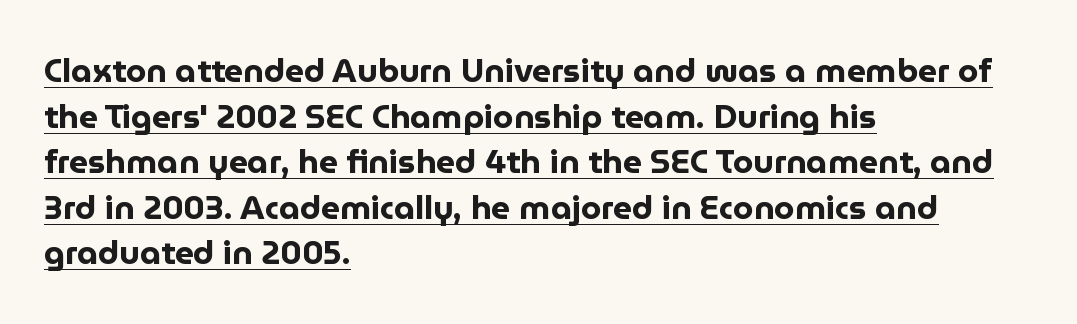
The face used here is rendered with its standard letterfit. Typographic density is high because the face is bold. To sum up the face: it is a sans, with no serifs. Posture: upright roman. Does the leading feel generous? No, just average. Caption: multi-line text, flush left, ragged right.
